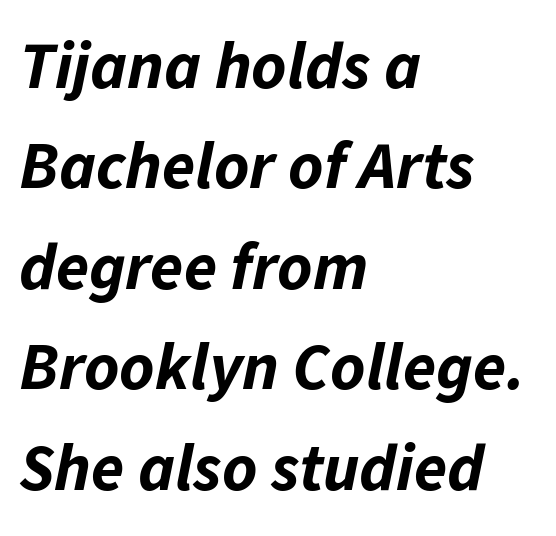
Q: Is the text bold? A: Yes.
Q: Is the text italic (slanted)? A: Yes, it leans right by about 11 degrees.
Q: Is the text underlined? A: No.
Q: How is the paragraph aligned? A: Left-aligned.
Q: Is the spacing between letters normal or unusually wide? A: Normal.
Q: Is the spacing between lines tight, normal or loose? A: Normal.
Q: Width (condensed, normal, or wide)? A: Normal.
Q: Stroke contrast? A: Low.
Q: x-height? A: Medium.
Q: Monospaced? A: No.
